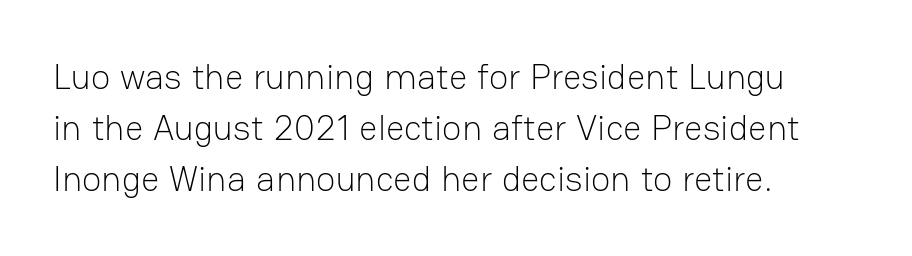
Q: Is the text bold? A: No.
Q: Is the text italic (slanted)? A: No, it is upright.
Q: Is the typeface a serif or a sans-serif typeface? A: Sans-serif.
Q: Is the text underlined? A: No.
Q: How is the paragraph aligned? A: Left-aligned.
Q: Is the spacing between letters normal or unusually wide? A: Normal.
Q: Is the spacing between lines tight, normal or loose? A: Normal.
Q: Width (condensed, normal, or wide)? A: Normal.
Q: Stroke contrast? A: Low.
Q: x-height? A: Medium.
Q: Monospaced? A: No.
